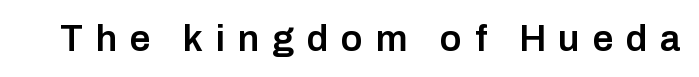
Q: Is the text bold? A: Semi-bold.
Q: Is the text italic (slanted)? A: No, it is upright.
Q: Is the typeface a serif or a sans-serif typeface? A: Sans-serif.
Q: Is the text underlined? A: No.
Q: Is the spacing between letters normal or unusually wide? A: Unusually wide.
Q: Width (condensed, normal, or wide)? A: Normal.
Q: Stroke contrast? A: Low.
Q: x-height? A: Medium.
Q: Monospaced? A: No.
